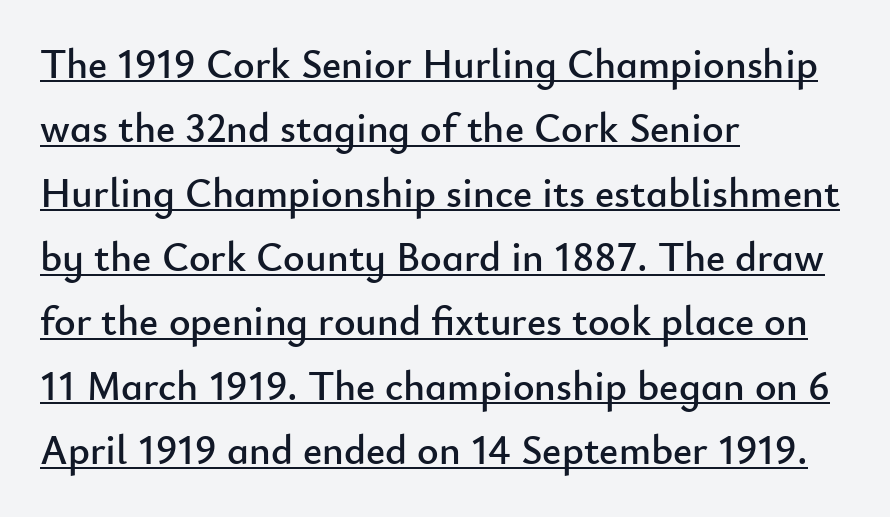
Q: Is the text italic (slanted)? A: No, it is upright.
Q: Is the typeface a serif or a sans-serif typeface? A: Sans-serif.
Q: Is the text underlined? A: Yes.
Q: How is the paragraph aligned? A: Left-aligned.
Q: Is the spacing between letters normal or unusually wide? A: Normal.
Q: Is the spacing between lines tight, normal or loose? A: Normal.
Q: Width (condensed, normal, or wide)? A: Normal.
Q: Stroke contrast? A: Low.
Q: x-height? A: Small.
Q: Monospaced? A: No.
